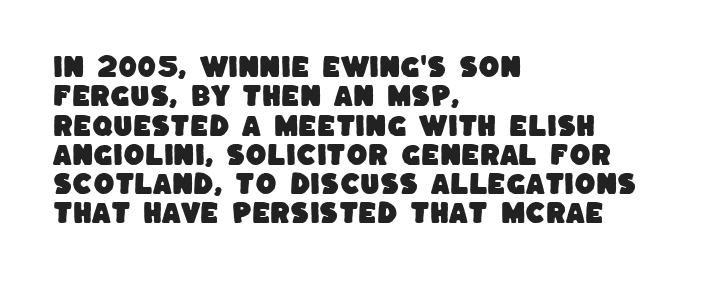
The passage shown has conventional tracking throughout. The zone under the glyphs is completely vacant. Alignment: flush left.
